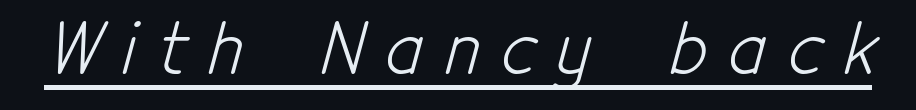
Q: Is the text bold? A: No.
Q: Is the typeface a serif or a sans-serif typeface? A: Sans-serif.
Q: Is the text underlined? A: Yes.
Q: Is the spacing between letters normal or unusually wide? A: Unusually wide.
Q: Width (condensed, normal, or wide)? A: Condensed.
Q: Stroke contrast? A: Low.
Q: x-height? A: Medium.
Q: Monospaced? A: No.
